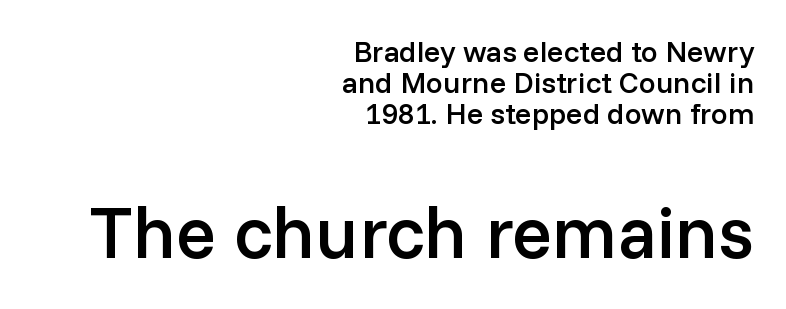
{"serif": "no", "italic": "no", "bold": "semi", "weight": "semibold", "width": "normal", "stroke_contrast": "low", "x_height": "medium", "monospaced": "no", "underline": "no", "align": "right", "line_spacing": "tight", "line_spacing_ratio": 1.03, "letter_spacing": "normal", "letter_spacing_em": 0.0, "larger_block": "second", "size_ratio": 2.47, "glyph_px": 74}
